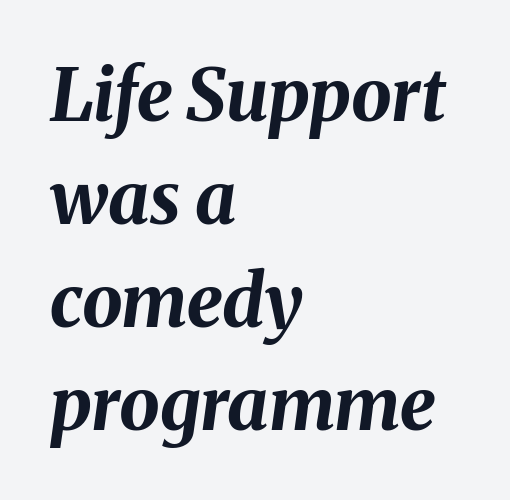
Q: Is the text bold? A: Yes.
Q: Is the text italic (slanted)? A: Yes, it leans right by about 8 degrees.
Q: Is the text underlined? A: No.
Q: How is the paragraph aligned? A: Left-aligned.
Q: Is the spacing between letters normal or unusually wide? A: Normal.
Q: Is the spacing between lines tight, normal or loose? A: Normal.
Q: Width (condensed, normal, or wide)? A: Normal.
Q: Stroke contrast? A: Medium.
Q: x-height? A: Medium.
Q: Monospaced? A: No.
